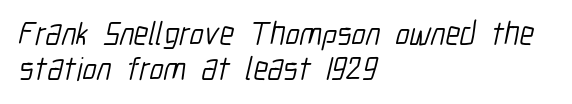
{"serif": "no", "bold": "no", "weight": "light", "width": "condensed", "stroke_contrast": "low", "x_height": "medium", "monospaced": "no", "underline": "no", "align": "left", "line_spacing": "tight", "line_spacing_ratio": 1.07, "letter_spacing": "normal", "letter_spacing_em": 0.0, "glyph_px": 33}
